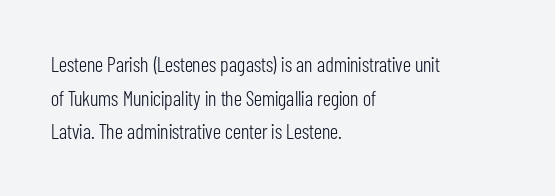
The font's upright variant was chosen for this text. Does the leading feel generous? No, just average. Letters rest on an invisible, unmarked baseline. Heft: none added — not bold. Typeset ragged right — the left edge is the straight one.
